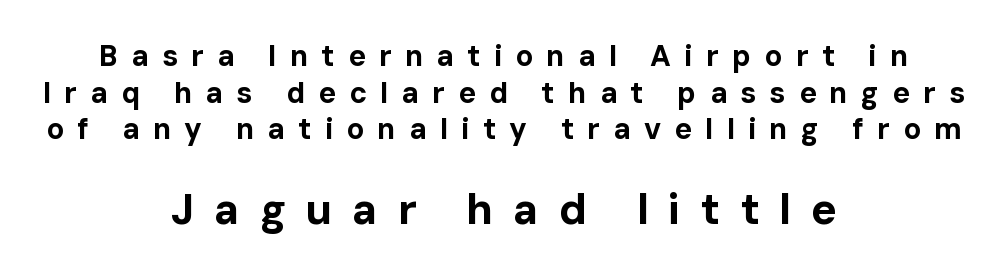
Q: Is the text bold? A: Yes.
Q: Is the text italic (slanted)? A: No, it is upright.
Q: Is the typeface a serif or a sans-serif typeface? A: Sans-serif.
Q: Is the text underlined? A: No.
Q: How is the paragraph aligned? A: Centered.
Q: Is the spacing between letters normal or unusually wide? A: Unusually wide.
Q: Is the spacing between lines tight, normal or loose? A: Normal.
Q: Which block of text is set in a larger size, the first (top) or the second (bottom)? A: The second (bottom) one.
Q: Width (condensed, normal, or wide)? A: Normal.
Q: Stroke contrast? A: Low.
Q: x-height? A: Medium.
Q: Monospaced? A: No.
